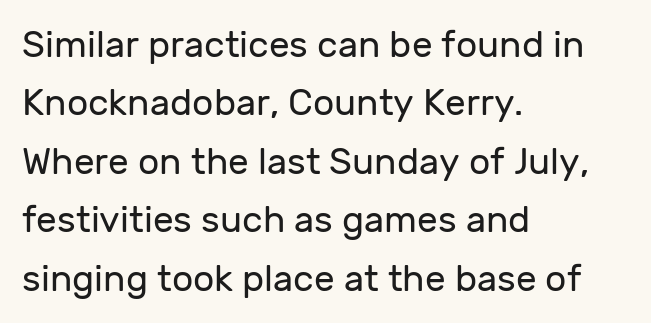
The image shows 37 px regular-weight sans-serif type, upright; set left-aligned, normal line spacing (1.58x), normal letter spacing, not underlined; low stroke contrast and a medium x-height.
